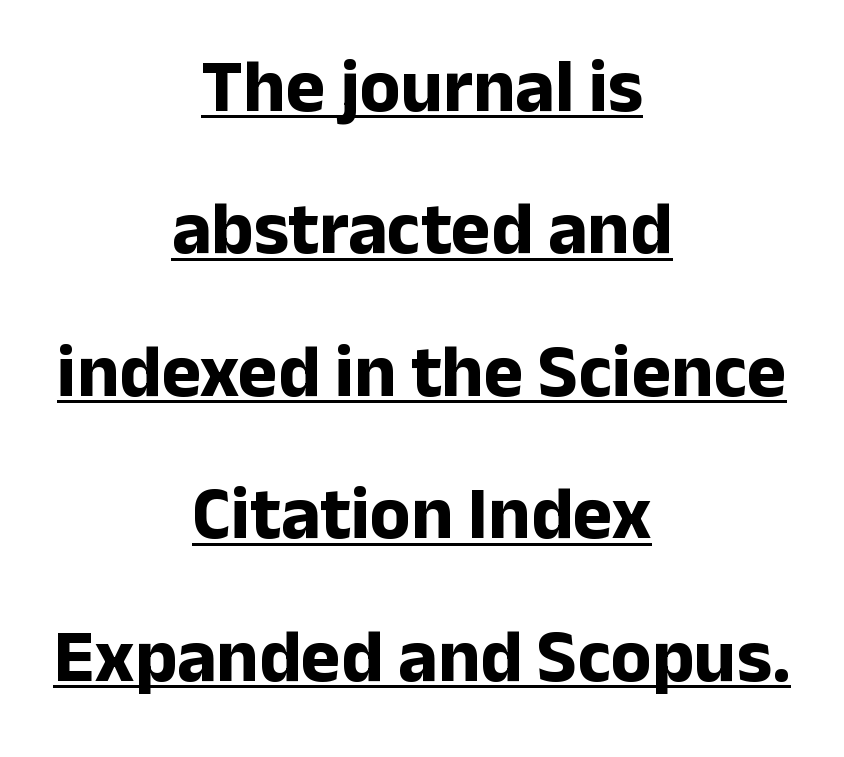
Weight: bold. The text block is weighted toward neither margin, spreading evenly from the middle. No feet cap the strokes, marking this as sans-serif type. The letters sit at their default tracking, neither squeezed nor spread.
